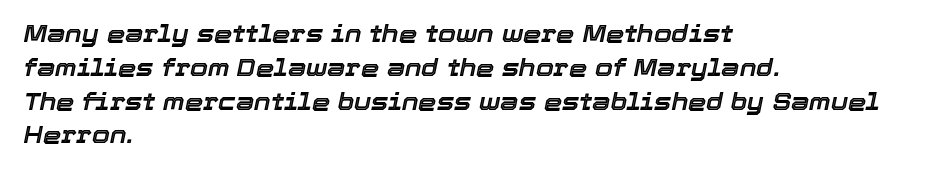
{"italic": "yes", "lean": "right", "slant_degrees": 12, "underline": "no", "align": "left", "line_spacing": "normal", "line_spacing_ratio": 1.47, "letter_spacing": "normal", "letter_spacing_em": 0.0, "glyph_px": 23}
